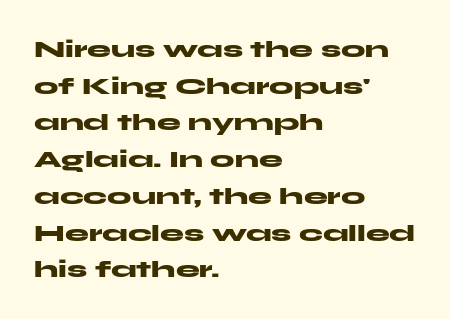
A typesetter would call this zero additional tracking. The letters stand upright; this is a roman face. Regular leading. The passage is arranged the way most books set body copy — flush left. Rule under the text: the space is simply empty. Strokes here are thick enough to call this a true bold.
